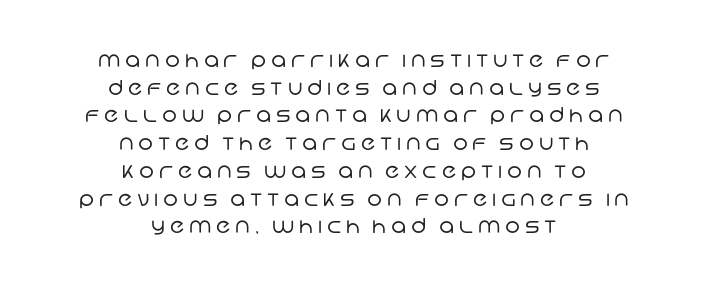
{"bold": "no", "underline": "no", "align": "center", "line_spacing": "normal", "line_spacing_ratio": 1.32, "letter_spacing": "wide", "letter_spacing_em": 0.23, "glyph_px": 21}
